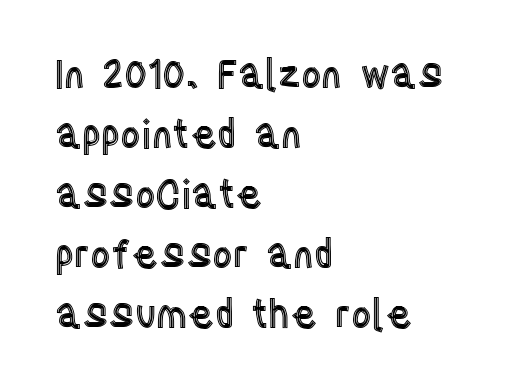
These lines are set flush left with a ragged right edge. The block of text has a typical density, with ordinary space between rows. These lines are rendered in a variable-pitch font. It's the straight-up-and-down kind of type. Is the letter spacing exaggerated? No — it looks like the ordinary default. Just letters on the line, the space beneath them empty.
